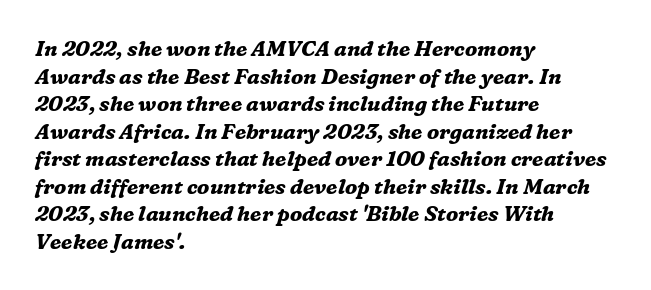
Q: Is the text bold? A: Yes.
Q: Is the text italic (slanted)? A: Yes, it leans right by about 16 degrees.
Q: Is the text underlined? A: No.
Q: How is the paragraph aligned? A: Left-aligned.
Q: Is the spacing between letters normal or unusually wide? A: Normal.
Q: Is the spacing between lines tight, normal or loose? A: Normal.
